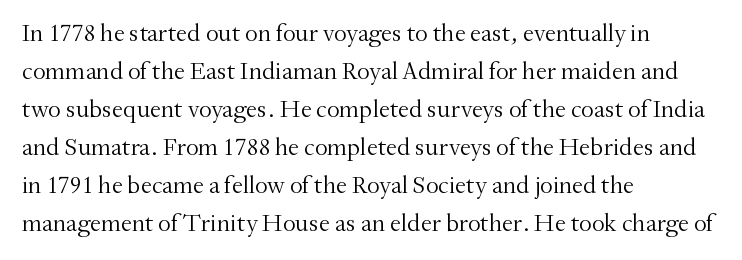
Q: Is the text bold? A: No.
Q: Is the text italic (slanted)? A: No, it is upright.
Q: Is the text underlined? A: No.
Q: How is the paragraph aligned? A: Left-aligned.
Q: Is the spacing between letters normal or unusually wide? A: Normal.
Q: Is the spacing between lines tight, normal or loose? A: Normal.
